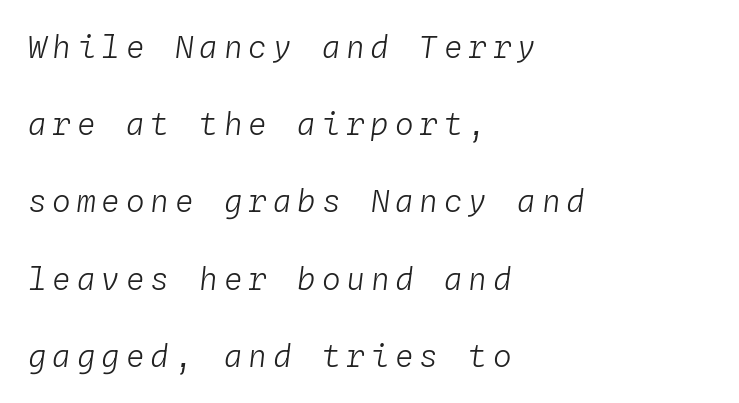
{"italic": "yes", "lean": "right", "slant_degrees": 4, "bold": "no", "weight": "light", "width": "normal", "stroke_contrast": "low", "x_height": "medium", "monospaced": "yes", "underline": "no", "align": "left", "line_spacing": "loose", "line_spacing_ratio": 2.49, "glyph_px": 31}
